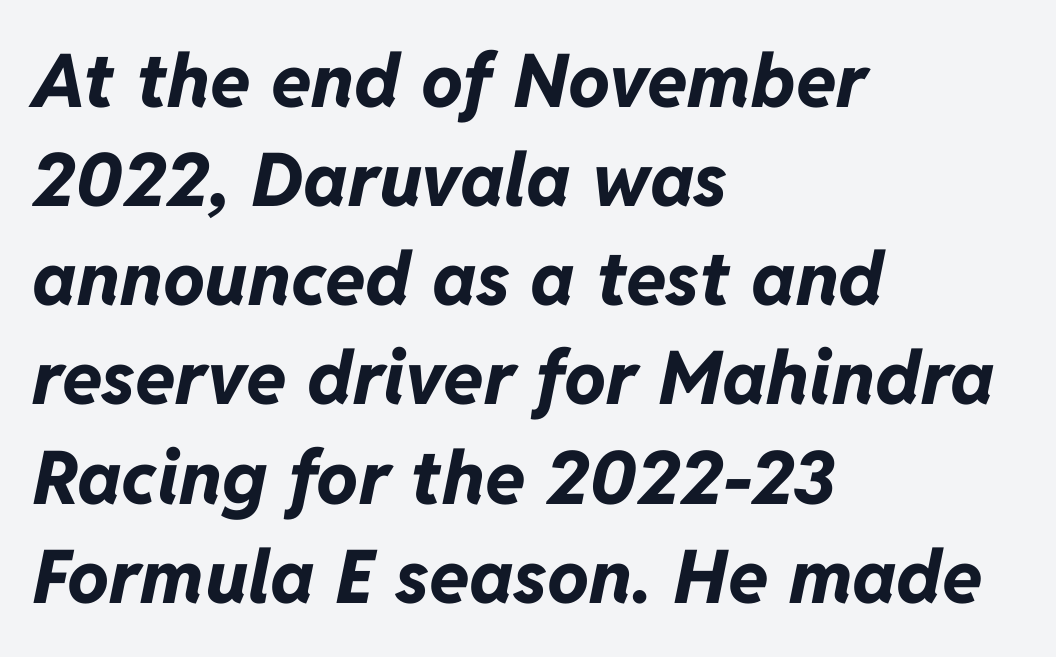
The image shows 74 px bold type, italic (leaning right); set left-aligned, normal line spacing (1.34x), normal letter spacing, not underlined; low stroke contrast and a medium x-height.
